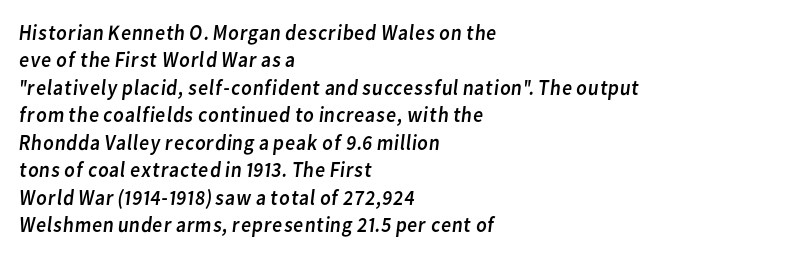
The image shows 22 px text type; set left-aligned, normal line spacing (1.25x), normal letter spacing, not underlined.
